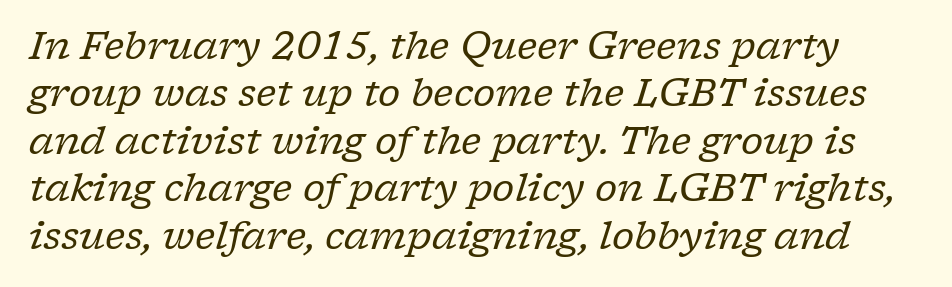
{"serif": "yes", "italic": "yes", "lean": "right", "slant_degrees": 17, "bold": "no", "weight": "regular", "width": "normal", "stroke_contrast": "low", "x_height": "medium", "monospaced": "no", "underline": "no", "line_spacing": "normal", "line_spacing_ratio": 1.25, "letter_spacing": "normal", "letter_spacing_em": 0.0, "glyph_px": 38}
